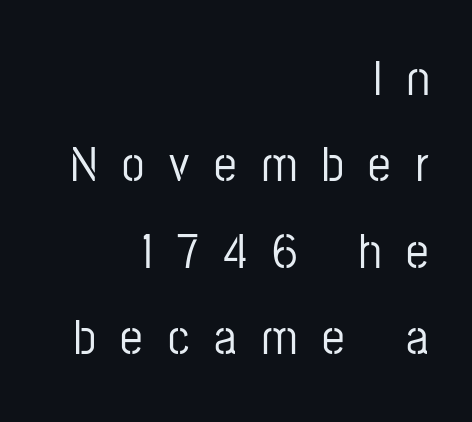
Q: Is the text italic (slanted)? A: No, it is upright.
Q: Is the typeface a serif or a sans-serif typeface? A: Sans-serif.
Q: Is the text underlined? A: No.
Q: How is the paragraph aligned? A: Right-aligned.
Q: Is the spacing between letters normal or unusually wide? A: Unusually wide.
Q: Width (condensed, normal, or wide)? A: Condensed.
Q: Stroke contrast? A: Low.
Q: x-height? A: Medium.
Q: Monospaced? A: No.
